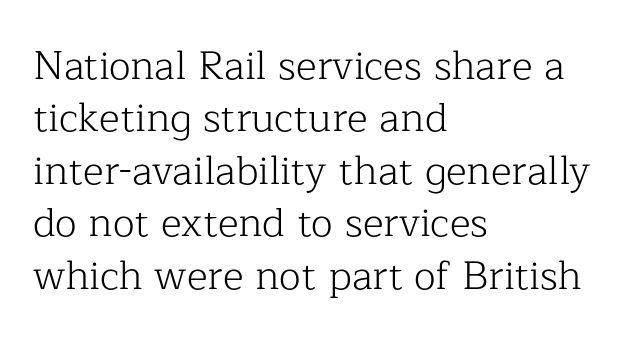
Q: Is the text bold? A: No.
Q: Is the text italic (slanted)? A: No, it is upright.
Q: Is the typeface a serif or a sans-serif typeface? A: Serif.
Q: Is the text underlined? A: No.
Q: How is the paragraph aligned? A: Left-aligned.
Q: Is the spacing between letters normal or unusually wide? A: Normal.
Q: Is the spacing between lines tight, normal or loose? A: Normal.
Q: Width (condensed, normal, or wide)? A: Normal.
Q: Stroke contrast? A: Low.
Q: x-height? A: Medium.
Q: Monospaced? A: No.
